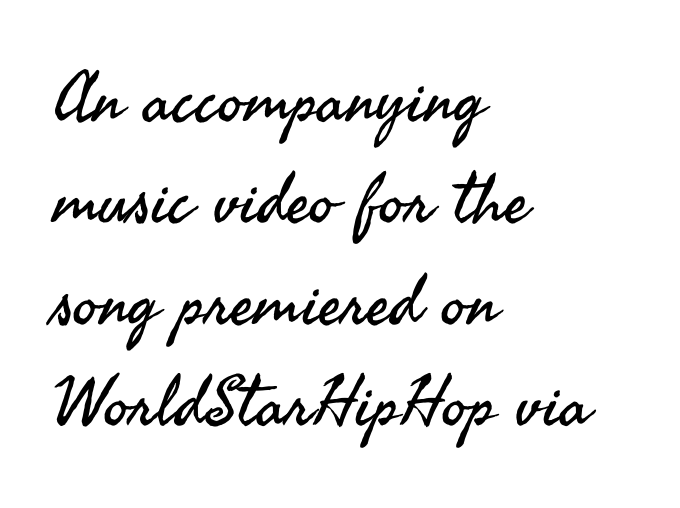
Nope, no serifs anywhere on these letters. Descender tails drop into unmarked territory. Looks like regular typesetting: each glyph gets only the width it needs. This reads as an unemphasized weight, regular at the heaviest.
